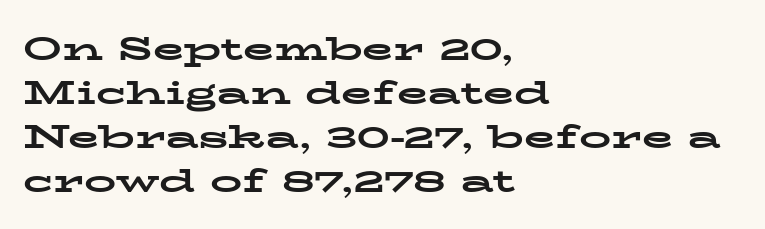
{"serif": "yes", "italic": "no", "bold": "yes", "weight": "bold", "width": "wide", "stroke_contrast": "low", "x_height": "medium", "monospaced": "no", "underline": "no", "align": "left", "line_spacing": "normal", "line_spacing_ratio": 1.37, "letter_spacing": "normal", "letter_spacing_em": 0.0, "glyph_px": 32}
